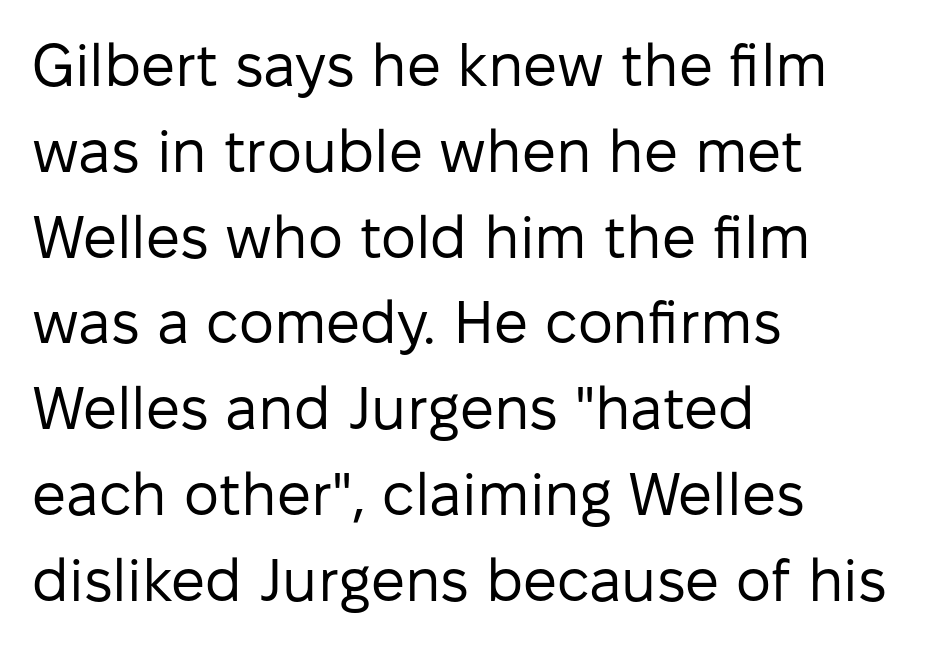
The image shows 60 px regular-weight sans-serif type, upright; set left-aligned, normal line spacing (1.43x), normal letter spacing, not underlined; low stroke contrast and a medium x-height.
